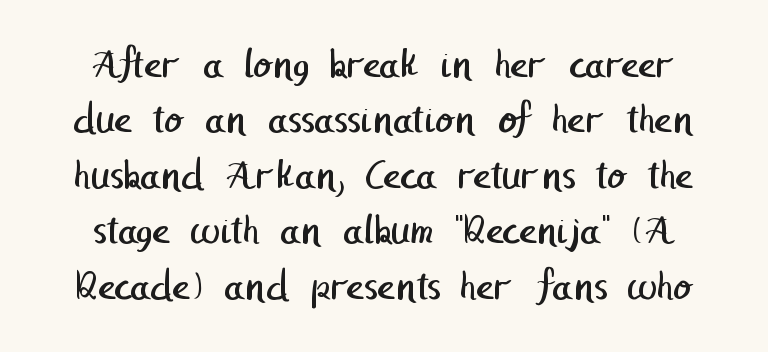
{"serif": "no", "bold": "no", "weight": "regular", "width": "normal", "stroke_contrast": "low", "x_height": "medium", "underline": "no", "line_spacing": "normal", "line_spacing_ratio": 1.29, "letter_spacing": "normal", "letter_spacing_em": 0.0, "glyph_px": 43}
